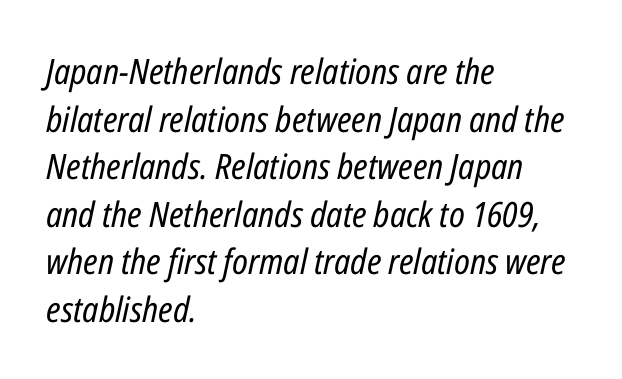
Q: Is the text bold? A: No.
Q: Is the text italic (slanted)? A: Yes, it leans right by about 12 degrees.
Q: Is the text underlined? A: No.
Q: How is the paragraph aligned? A: Left-aligned.
Q: Is the spacing between letters normal or unusually wide? A: Normal.
Q: Is the spacing between lines tight, normal or loose? A: Normal.
Q: Width (condensed, normal, or wide)? A: Condensed.
Q: Stroke contrast? A: Low.
Q: x-height? A: Medium.
Q: Monospaced? A: No.
